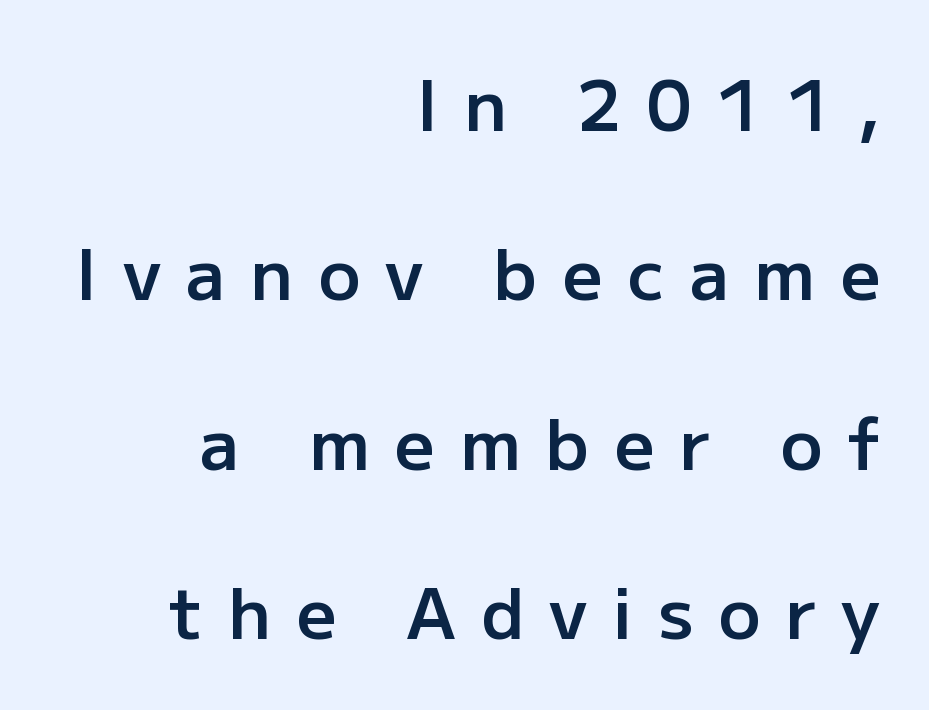
The image shows 70 px semibold sans-serif type, upright; set right-aligned, loose line spacing (2.42x), unusually wide letter spacing (+0.36 em), not underlined; low stroke contrast and a medium x-height.
